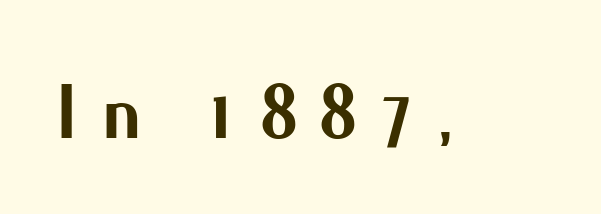
{"serif": "no", "italic": "no", "bold": "yes", "weight": "bold", "width": "normal", "stroke_contrast": "medium", "x_height": "small", "monospaced": "no", "underline": "no", "letter_spacing": "wide", "letter_spacing_em": 0.29, "glyph_px": 78}
